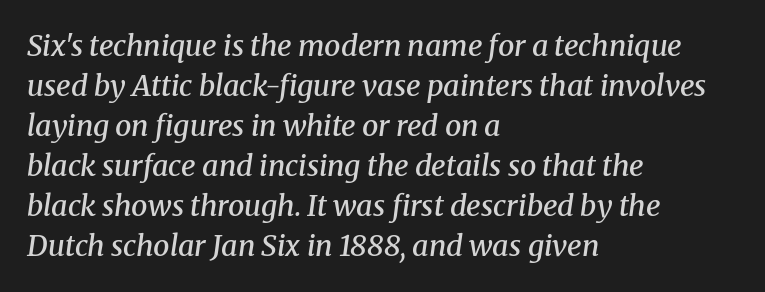
Q: Is the text bold? A: Semi-bold.
Q: Is the text italic (slanted)? A: Yes, it leans right by about 8 degrees.
Q: Is the typeface a serif or a sans-serif typeface? A: Serif.
Q: Is the text underlined? A: No.
Q: How is the paragraph aligned? A: Left-aligned.
Q: Is the spacing between letters normal or unusually wide? A: Normal.
Q: Is the spacing between lines tight, normal or loose? A: Normal.
Q: Width (condensed, normal, or wide)? A: Normal.
Q: Stroke contrast? A: Medium.
Q: x-height? A: Medium.
Q: Monospaced? A: No.
